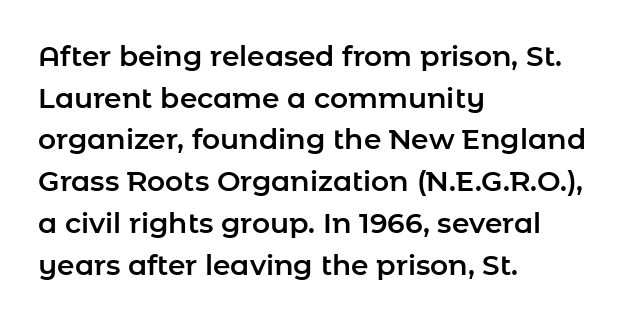
{"serif": "no", "italic": "no", "width": "normal", "stroke_contrast": "low", "x_height": "medium", "monospaced": "no", "underline": "no", "align": "left", "line_spacing": "normal", "line_spacing_ratio": 1.49, "letter_spacing": "normal", "letter_spacing_em": 0.0, "glyph_px": 28}
